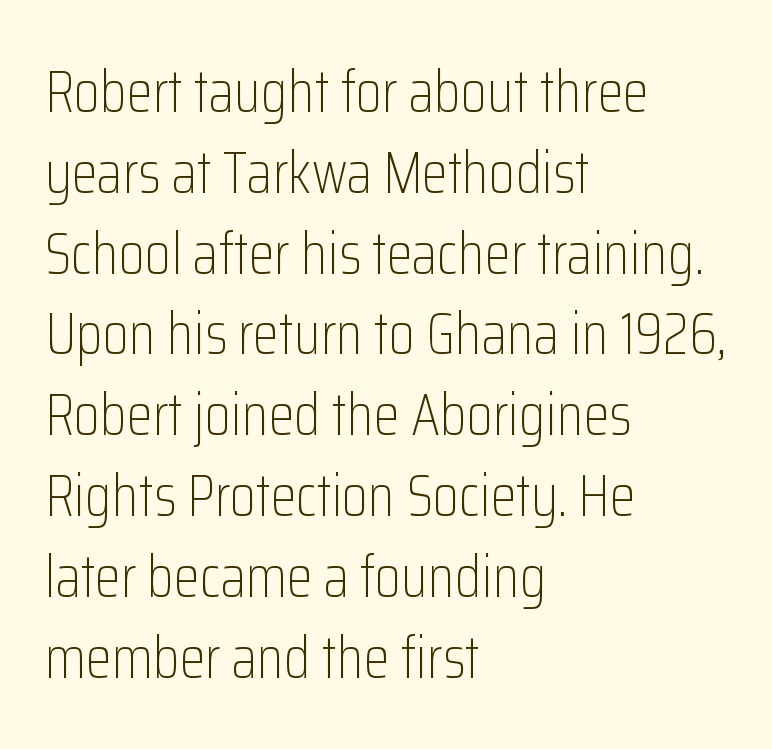
{"serif": "no", "italic": "no", "bold": "no", "weight": "light", "width": "condensed", "stroke_contrast": "low", "x_height": "medium", "monospaced": "no", "underline": "no", "align": "left", "line_spacing": "normal", "line_spacing_ratio": 1.37, "letter_spacing": "normal", "letter_spacing_em": 0.0, "glyph_px": 59}
